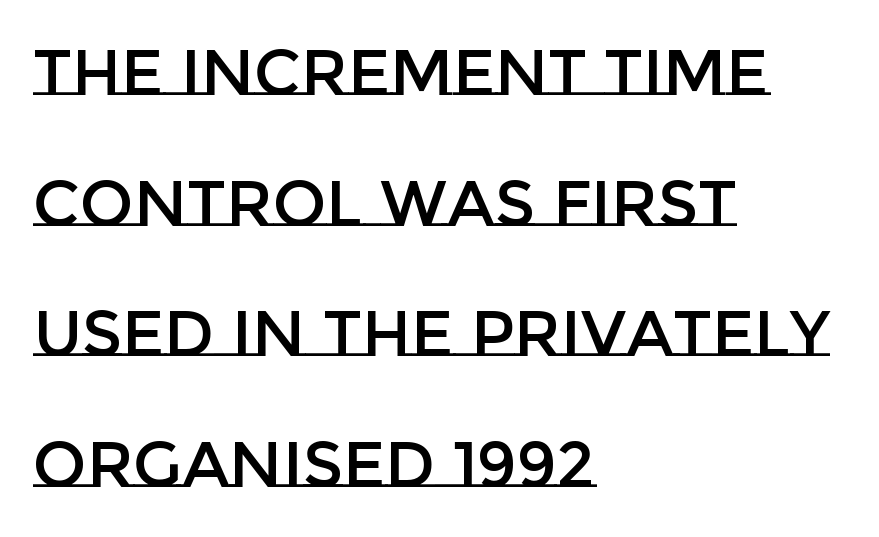
The image shows 64 px text type, upright; set left-aligned, loose line spacing (2.04x), normal letter spacing, not underlined; low stroke contrast and a large x-height.
